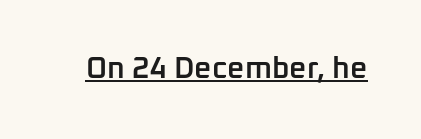
{"serif": "no", "italic": "no", "bold": "semi", "weight": "semibold", "width": "normal", "stroke_contrast": "low", "x_height": "medium", "monospaced": "no", "underline": "yes", "letter_spacing": "normal", "letter_spacing_em": 0.0, "glyph_px": 30}
